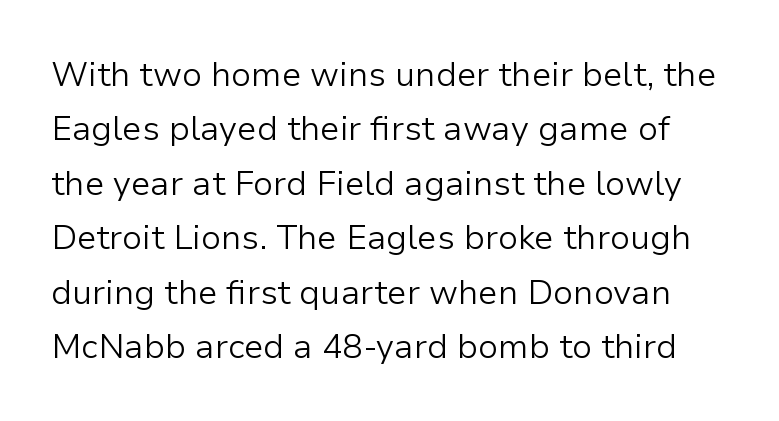
{"serif": "no", "italic": "no", "bold": "no", "weight": "light", "width": "normal", "stroke_contrast": "low", "x_height": "medium", "monospaced": "no", "underline": "no", "line_spacing": "normal", "line_spacing_ratio": 1.6, "letter_spacing": "normal", "letter_spacing_em": 0.0, "glyph_px": 34}
